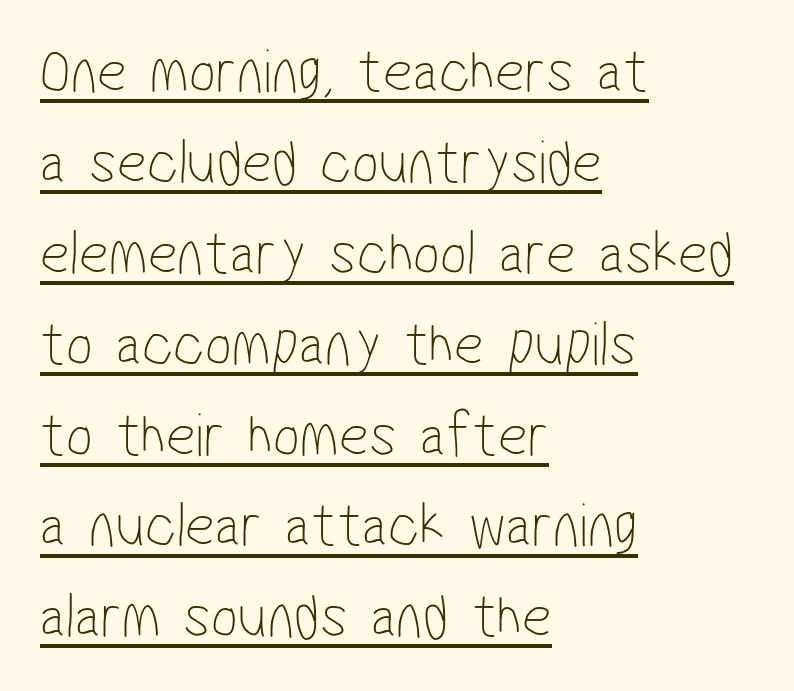
Q: Is the text bold? A: No.
Q: Is the typeface a serif or a sans-serif typeface? A: Sans-serif.
Q: Is the text underlined? A: Yes.
Q: How is the paragraph aligned? A: Left-aligned.
Q: Is the spacing between letters normal or unusually wide? A: Normal.
Q: Is the spacing between lines tight, normal or loose? A: Normal.
Q: Width (condensed, normal, or wide)? A: Condensed.
Q: Stroke contrast? A: Low.
Q: x-height? A: Medium.
Q: Monospaced? A: No.
